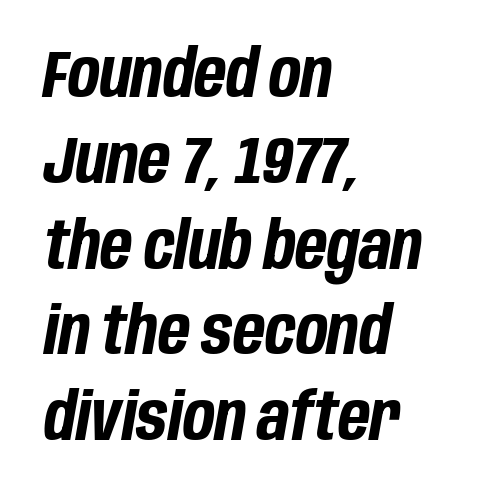
Leading matches the norm, producing a regular column. The letters are slanted; this is an italic face. Compared with typical body copy, the letter spacing here is the same. Any mark beneath the type? The region is blank. Typesetter's note: full bold, strokes at maximum text heaviness.
